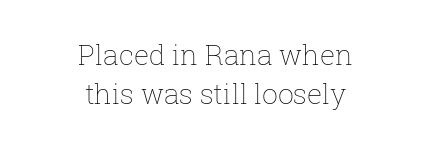
{"italic": "no", "bold": "no", "weight": "thin", "width": "normal", "stroke_contrast": "low", "x_height": "medium", "monospaced": "no", "underline": "no", "align": "center", "line_spacing": "normal", "line_spacing_ratio": 1.38, "letter_spacing": "normal", "letter_spacing_em": 0.0, "glyph_px": 28}
